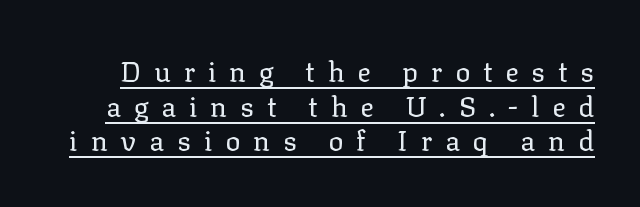
What stands out about the letter spacing? Its width — letters are far apart. A baseline rule has been typeset under these characters. These lines are rendered in a variable-pitch font. These lines are composed in type with serifs. The typesetting does not lean heavy: it is not bold.
